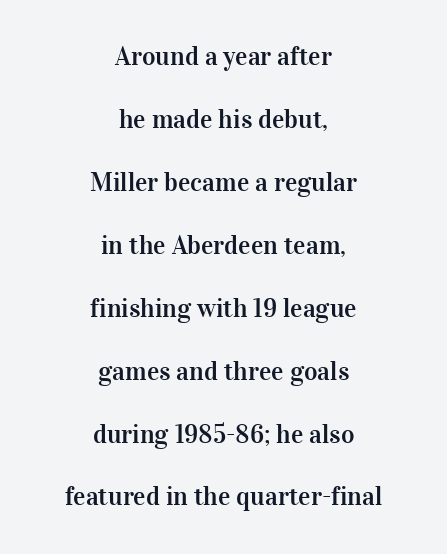
{"italic": "no", "underline": "no", "align": "center", "line_spacing": "loose", "line_spacing_ratio": 2.42, "letter_spacing": "normal", "letter_spacing_em": 0.0, "glyph_px": 26}
